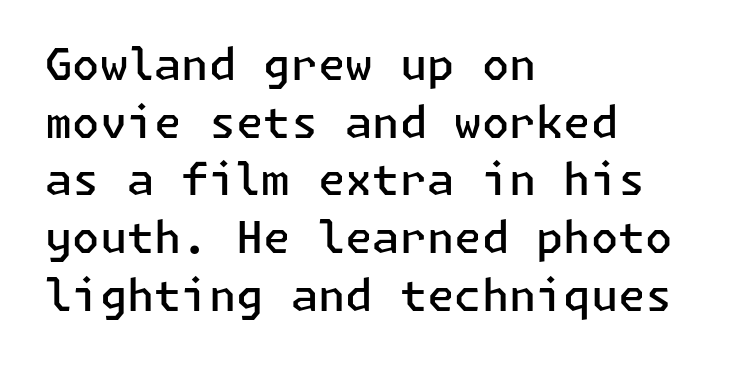
Q: Is the text bold? A: Semi-bold.
Q: Is the text italic (slanted)? A: No, it is upright.
Q: Is the typeface a serif or a sans-serif typeface? A: Sans-serif.
Q: Is the text underlined? A: No.
Q: How is the paragraph aligned? A: Left-aligned.
Q: Is the spacing between letters normal or unusually wide? A: Normal.
Q: Is the spacing between lines tight, normal or loose? A: Normal.
Q: Width (condensed, normal, or wide)? A: Normal.
Q: Stroke contrast? A: Low.
Q: x-height? A: Medium.
